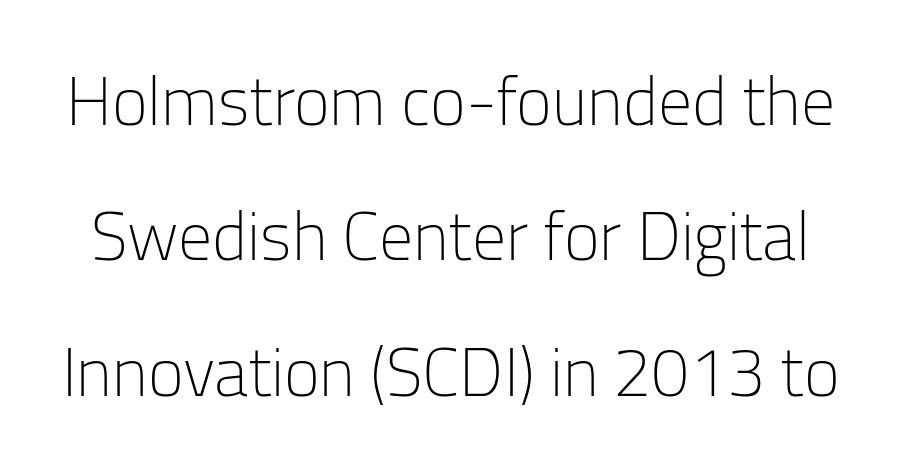
Q: Is the text bold? A: No.
Q: Is the text italic (slanted)? A: No, it is upright.
Q: Is the typeface a serif or a sans-serif typeface? A: Sans-serif.
Q: Is the text underlined? A: No.
Q: Is the spacing between letters normal or unusually wide? A: Normal.
Q: Is the spacing between lines tight, normal or loose? A: Loose.
Q: Width (condensed, normal, or wide)? A: Normal.
Q: Stroke contrast? A: Low.
Q: x-height? A: Medium.
Q: Monospaced? A: No.
